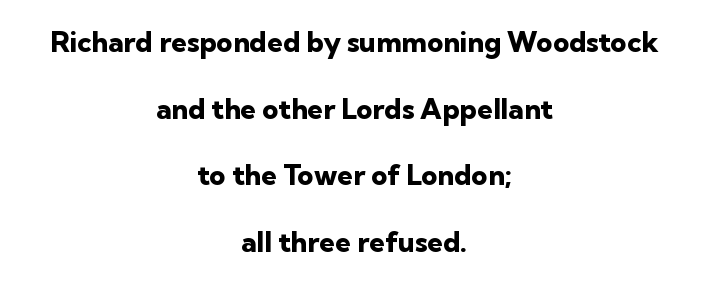
The image shows 28 px heavy sans-serif type, upright; set centered, loose line spacing (2.38x), normal letter spacing, not underlined; low stroke contrast and a medium x-height.
